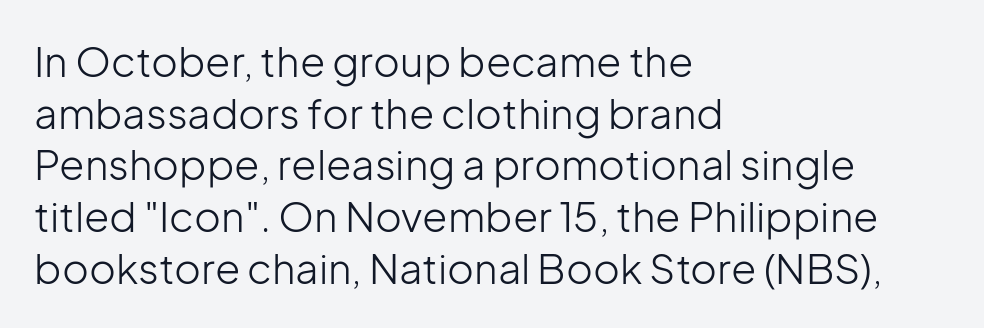
The image shows 41 px light sans-serif type, upright; set left-aligned, normal line spacing (1.26x), normal letter spacing, not underlined; low stroke contrast and a medium x-height.
